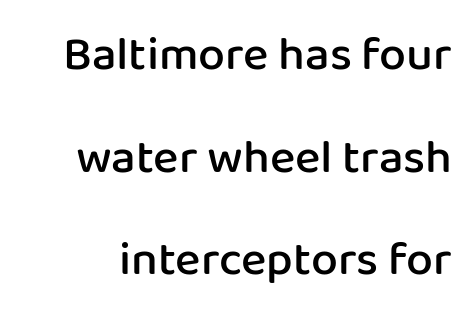
Q: Is the text bold? A: Semi-bold.
Q: Is the text italic (slanted)? A: No, it is upright.
Q: Is the typeface a serif or a sans-serif typeface? A: Sans-serif.
Q: Is the text underlined? A: No.
Q: Is the spacing between letters normal or unusually wide? A: Normal.
Q: Is the spacing between lines tight, normal or loose? A: Loose.
Q: Width (condensed, normal, or wide)? A: Normal.
Q: Stroke contrast? A: Low.
Q: x-height? A: Medium.
Q: Monospaced? A: No.
